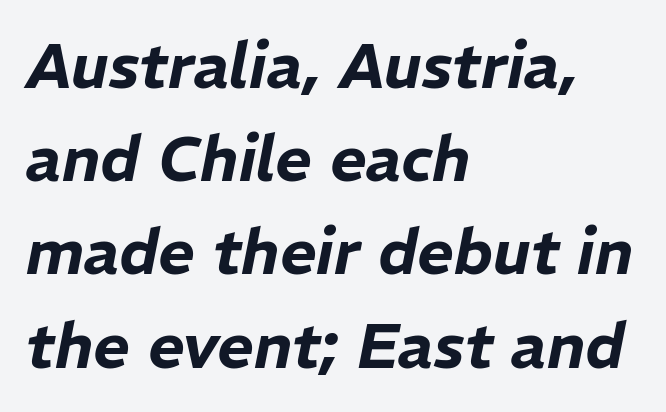
{"italic": "yes", "lean": "right", "slant_degrees": 11, "width": "normal", "stroke_contrast": "low", "x_height": "medium", "monospaced": "no", "underline": "no", "align": "left", "line_spacing": "normal", "line_spacing_ratio": 1.48, "letter_spacing": "normal", "letter_spacing_em": 0.0, "glyph_px": 63}
